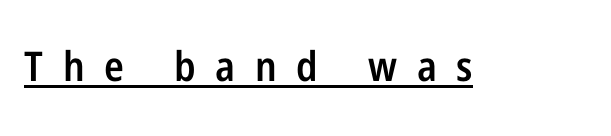
The rendering uses natural spacing where letterforms have individual widths. It's the straight-up-and-down kind of type. Typographic density is moderately raised because the face is semibold. The font family rendered here belongs to the sans-serif group. Inter-character spacing is expanded well beyond the font's built-in metrics. Check the space under the baseline: a stroke is drawn there.
